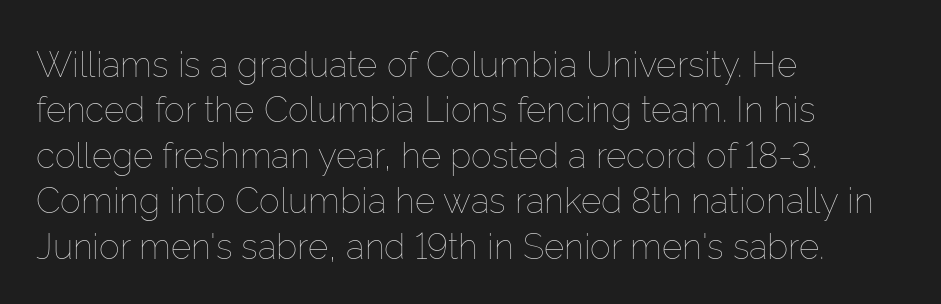
Q: Is the text bold? A: No.
Q: Is the text italic (slanted)? A: No, it is upright.
Q: Is the text underlined? A: No.
Q: How is the paragraph aligned? A: Left-aligned.
Q: Is the spacing between letters normal or unusually wide? A: Normal.
Q: Is the spacing between lines tight, normal or loose? A: Normal.
Q: Width (condensed, normal, or wide)? A: Normal.
Q: Stroke contrast? A: Low.
Q: x-height? A: Medium.
Q: Monospaced? A: No.
